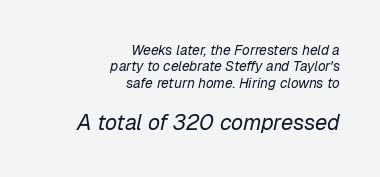
{"italic": "yes", "lean": "right", "slant_degrees": 12, "bold": "no", "underline": "no", "align": "right", "line_spacing_ratio": 1.17, "letter_spacing": "normal", "letter_spacing_em": 0.0, "larger_block": "second", "size_ratio": 1.57, "glyph_px": 22}
